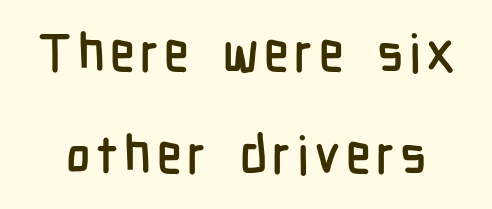
{"serif": "no", "italic": "no", "width": "condensed", "stroke_contrast": "low", "x_height": "medium", "monospaced": "no", "underline": "no", "line_spacing": "loose", "line_spacing_ratio": 1.96, "glyph_px": 52}
